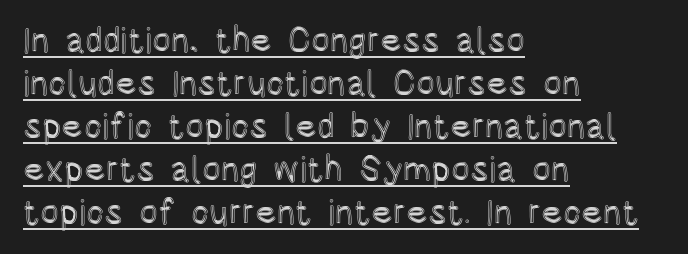
The lines are quadded left. Spacing verdict: proportional, widths tailored to each character. A roman cut, with each character standing at attention. Underlining? Definitely there. Students, note that the glyphs here touch the page at normal intervals.
